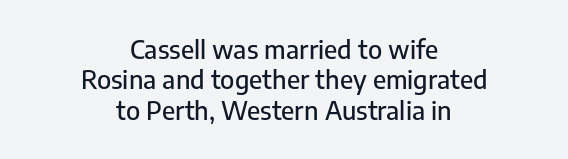
The image shows 25 px text type, upright; set centered, line spacing 1.22x, normal letter spacing, not underlined.
